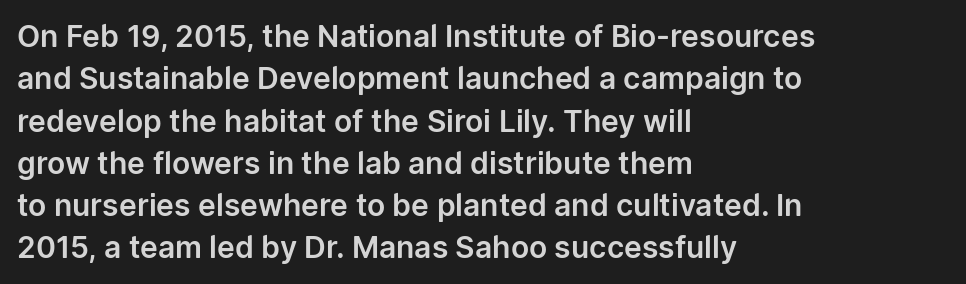
{"serif": "no", "italic": "no", "width": "normal", "stroke_contrast": "low", "x_height": "medium", "monospaced": "no", "underline": "no", "align": "left", "line_spacing": "normal", "line_spacing_ratio": 1.41, "letter_spacing": "normal", "letter_spacing_em": 0.0, "glyph_px": 30}
